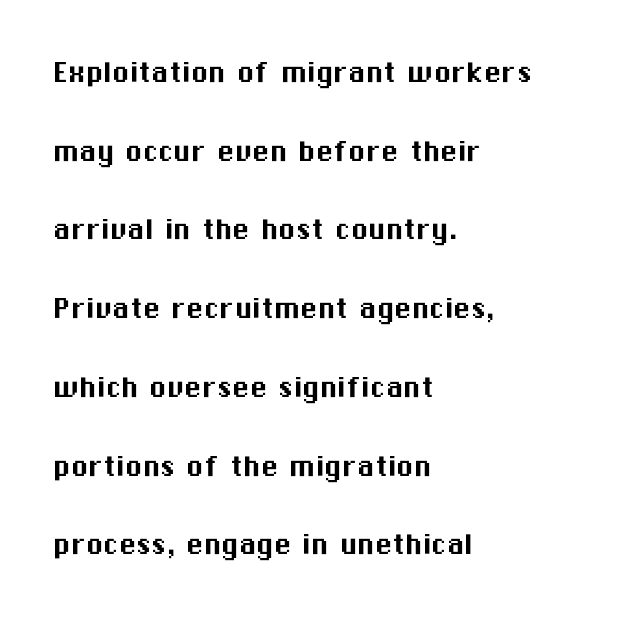
Decoration check: the copy has no underline. Typeset ragged right — the left edge is the straight one. The type sits square on the baseline with zero lean. Students, observe: this is what heavily led, spacious text looks like. You could call the tracking neutral — neither tight nor loose.
